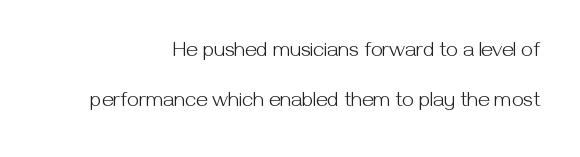
{"italic": "no", "bold": "no", "underline": "no", "align": "right", "line_spacing": "loose", "line_spacing_ratio": 2.38, "letter_spacing": "normal", "letter_spacing_em": 0.0, "glyph_px": 21}
